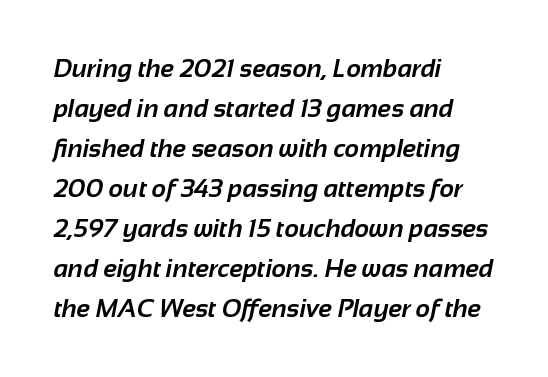
{"bold": "yes", "underline": "no", "align": "left", "line_spacing": "normal", "line_spacing_ratio": 1.6, "letter_spacing": "normal", "letter_spacing_em": 0.0, "glyph_px": 25}
